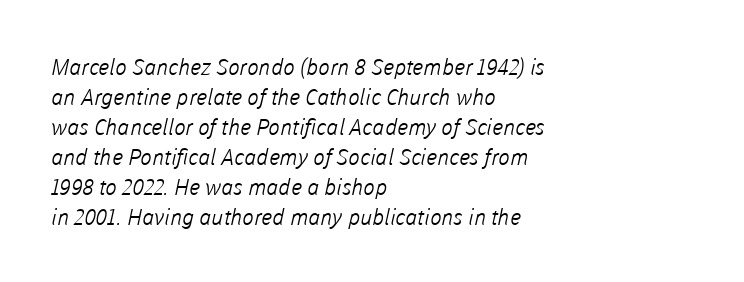
{"bold": "no", "underline": "no", "align": "left", "line_spacing": "normal", "line_spacing_ratio": 1.36, "letter_spacing": "normal", "letter_spacing_em": 0.0, "glyph_px": 22}
